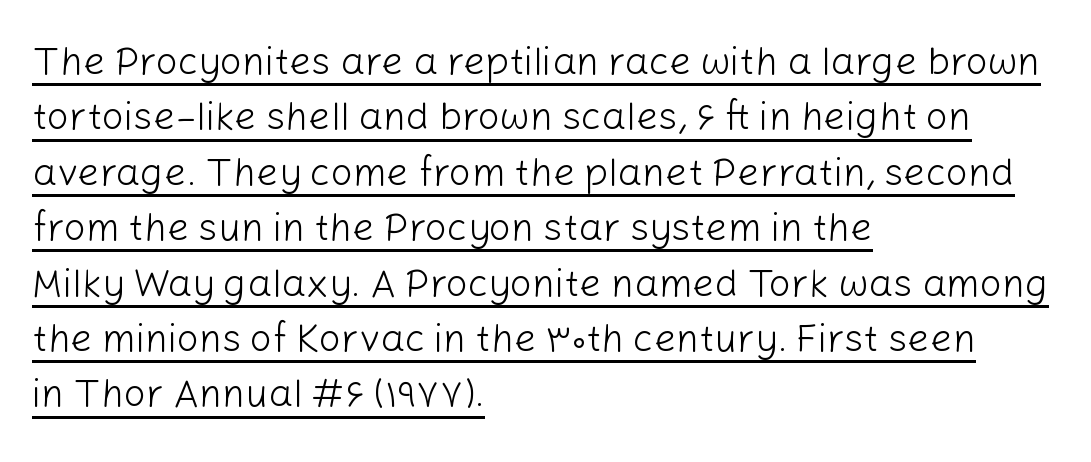
Q: Is the text bold? A: No.
Q: Is the text italic (slanted)? A: No, it is upright.
Q: Is the typeface a serif or a sans-serif typeface? A: Sans-serif.
Q: Is the text underlined? A: Yes.
Q: How is the paragraph aligned? A: Left-aligned.
Q: Is the spacing between letters normal or unusually wide? A: Normal.
Q: Is the spacing between lines tight, normal or loose? A: Normal.
Q: Width (condensed, normal, or wide)? A: Normal.
Q: Stroke contrast? A: Low.
Q: x-height? A: Medium.
Q: Monospaced? A: No.
